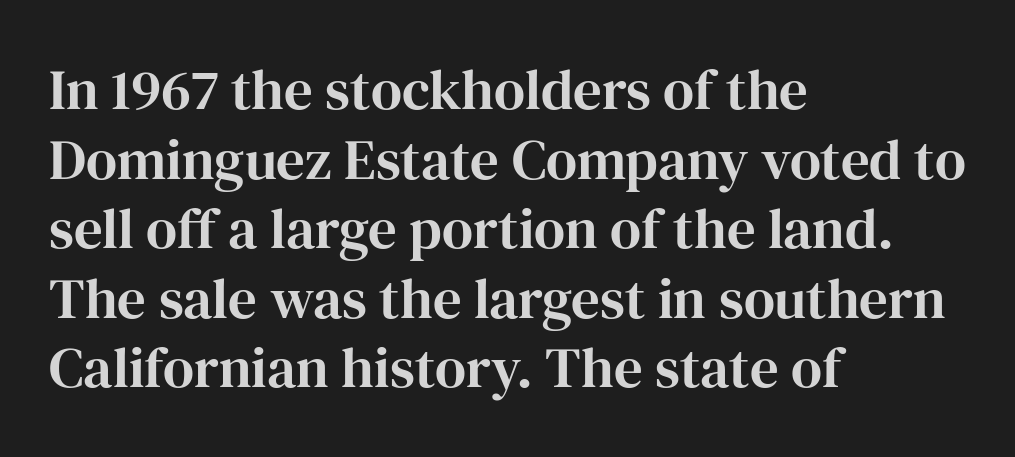
Standard letterfit; no display-style spreading of the glyphs. Stroke terminals: seriffed. Character widths vary here, with narrow letters taking less room than wide ones. The paragraph has a hard left edge and a soft right edge. Words float on clear page, feet unadorned.
